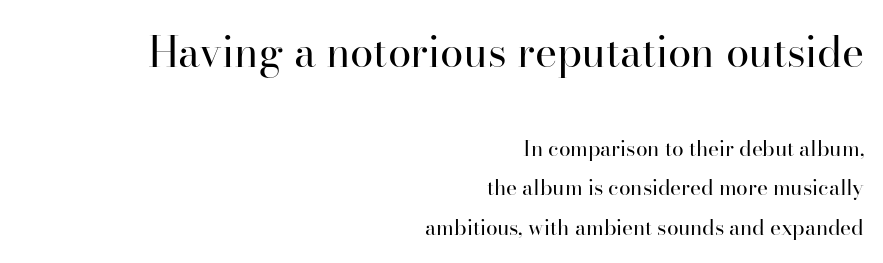
If you drew a ruler down the right edge, every line would touch it. Is this a fixed-width face? No — the glyphs have proportional, varying widths. I'd call this a serif setting — the letters wear small feet. This sample uses an upright cut, with every glyph sitting square on the baseline. Nobody touched the tracking dial on this one. Look at the glyph heights: the upper group is clearly the bigger setting.
